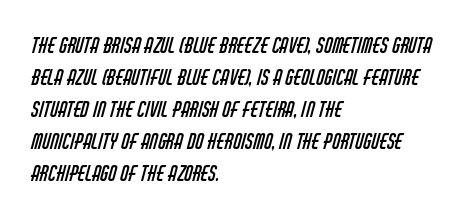
The image shows 21 px text type; set left-aligned, normal line spacing (1.52x), normal letter spacing, not underlined.
